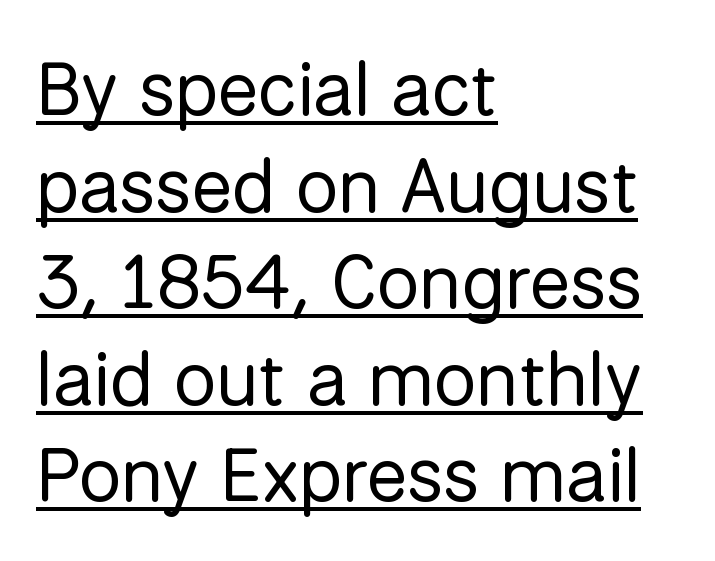
{"serif": "no", "italic": "no", "bold": "no", "weight": "regular", "width": "normal", "stroke_contrast": "low", "x_height": "medium", "monospaced": "no", "underline": "yes", "align": "left", "line_spacing": "normal", "line_spacing_ratio": 1.27, "letter_spacing": "normal", "letter_spacing_em": 0.0, "glyph_px": 76}
